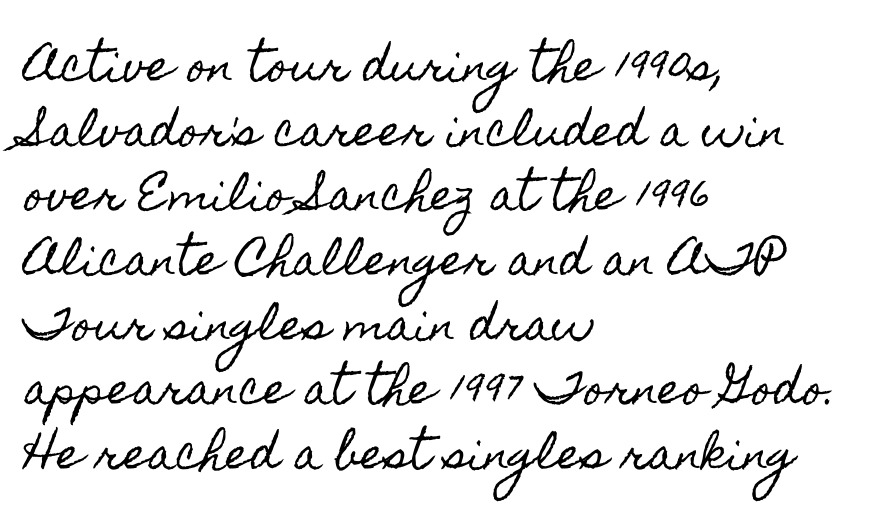
Vertically, the passage feels balanced, rows spaced as you'd expect. Has an underline been added? It has not. A typesetter would call this proportional, since set widths differ per character. Which margin do the lines hug? The left one — the right edge is uneven. In terms of letterspacing, this is plain default setting.
